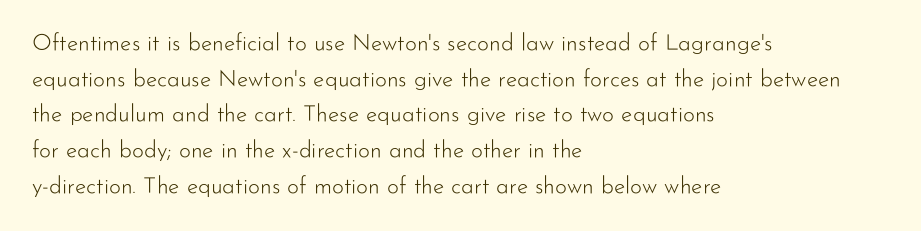
Baseline-to-baseline distance is the conventional proportion of letter height. The passage is arranged the way most books set body copy — flush left. The glyphs are unaccompanied by any horizontal stroke below them. The gaps between neighbouring characters are ordinary and unremarkable.
